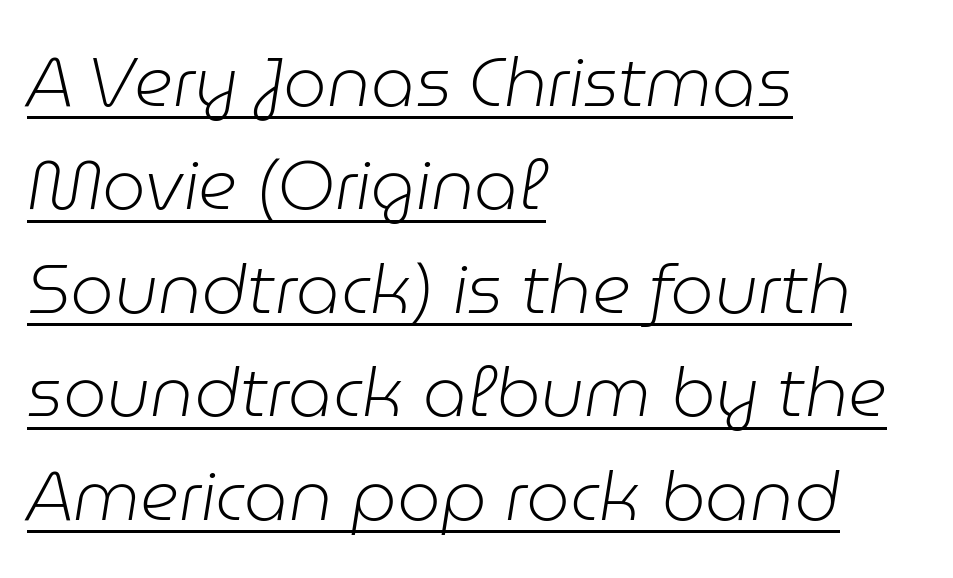
Stem width sits at or under what a default text font uses. Beneath each row of characters lies a ruled line. Compared with typical body copy, the letter spacing here is the same. Regarding leading, the lines here are spaced in the standard way.
